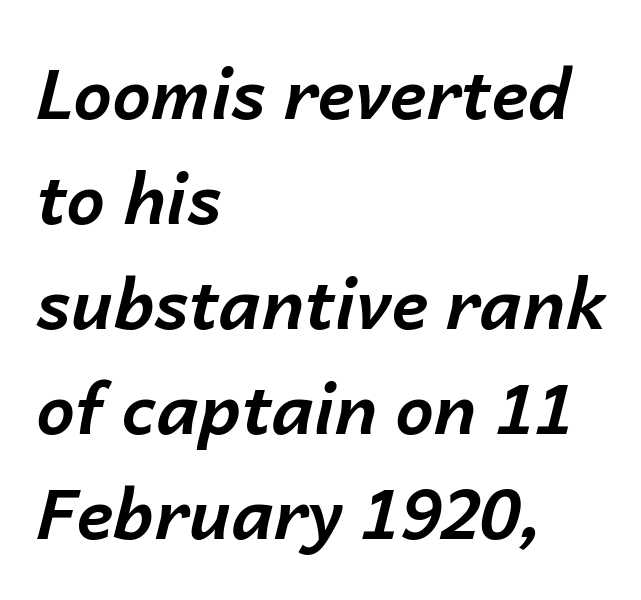
The image shows 69 px bold type, italic (leaning right); set left-aligned, normal line spacing (1.52x), normal letter spacing, not underlined; low stroke contrast and a medium x-height.
